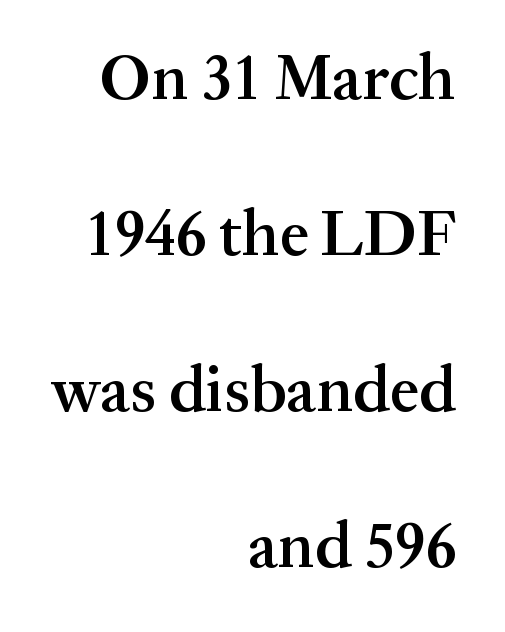
{"serif": "yes", "italic": "no", "bold": "semi", "weight": "semibold", "width": "normal", "stroke_contrast": "medium", "x_height": "medium", "monospaced": "no", "underline": "no", "align": "right", "line_spacing": "loose", "line_spacing_ratio": 2.4, "letter_spacing": "normal", "letter_spacing_em": 0.0, "glyph_px": 65}
